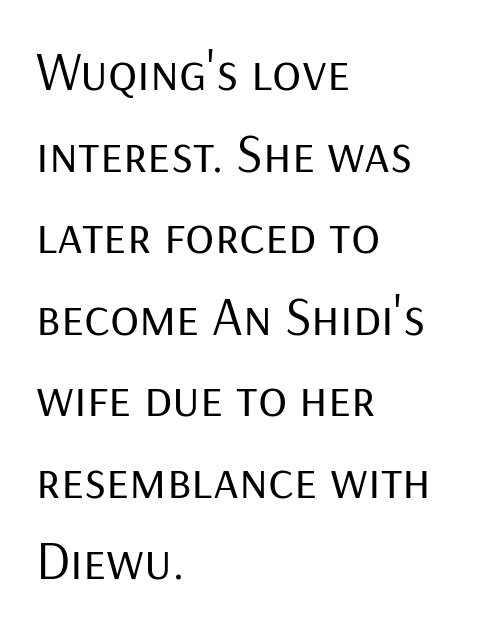
Q: Is the text bold? A: No.
Q: Is the text italic (slanted)? A: No, it is upright.
Q: Is the typeface a serif or a sans-serif typeface? A: Sans-serif.
Q: Is the text underlined? A: No.
Q: How is the paragraph aligned? A: Left-aligned.
Q: Is the spacing between letters normal or unusually wide? A: Normal.
Q: Is the spacing between lines tight, normal or loose? A: Normal.
Q: Width (condensed, normal, or wide)? A: Normal.
Q: Stroke contrast? A: Low.
Q: x-height? A: Medium.
Q: Monospaced? A: No.
